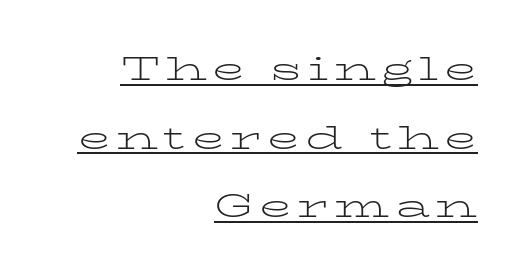
{"serif": "yes", "italic": "no", "bold": "no", "weight": "light", "width": "wide", "stroke_contrast": "low", "x_height": "medium", "monospaced": "no", "underline": "yes", "align": "right", "line_spacing": "loose", "line_spacing_ratio": 2.08, "glyph_px": 33}
